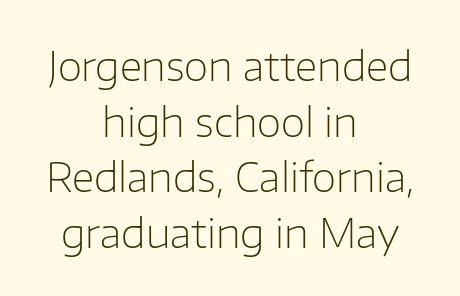
The image shows 40 px light sans-serif type, upright; set centered, normal line spacing (1.39x), normal letter spacing, not underlined; low stroke contrast and a medium x-height.
